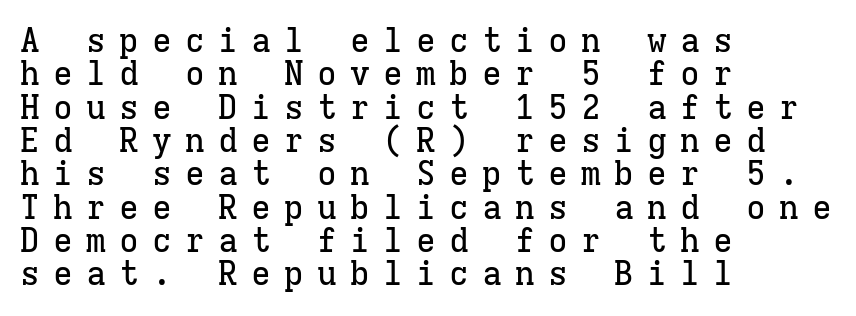
{"serif": "yes", "italic": "no", "width": "normal", "stroke_contrast": "low", "x_height": "medium", "monospaced": "yes", "underline": "no", "align": "left", "line_spacing": "tight", "line_spacing_ratio": 1.01, "letter_spacing": "wide", "letter_spacing_em": 0.4, "glyph_px": 33}
